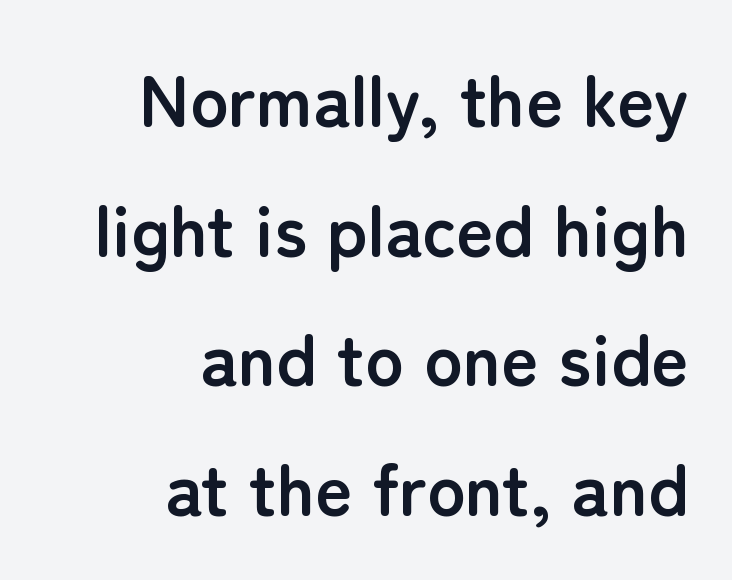
Posture: upright roman. The space directly below the letters is spotless. Caption: standard tracking, unaltered. Classification — sans serif. Stroke thickness is high; the sample reads as a true bold.
